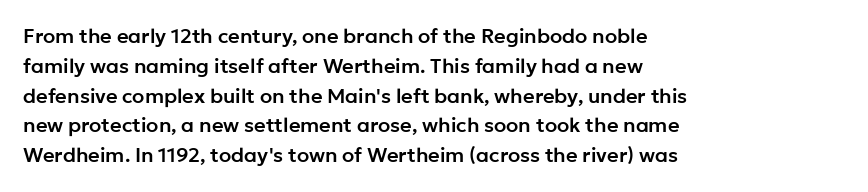
Notice how descenders clear the ascenders below comfortably — that's standard leading. In terms of letterspacing, this is plain default setting. Descender tails drop into unmarked territory. Layout note: lines flush left. The typography opts for an upright posture over an oblique one.
